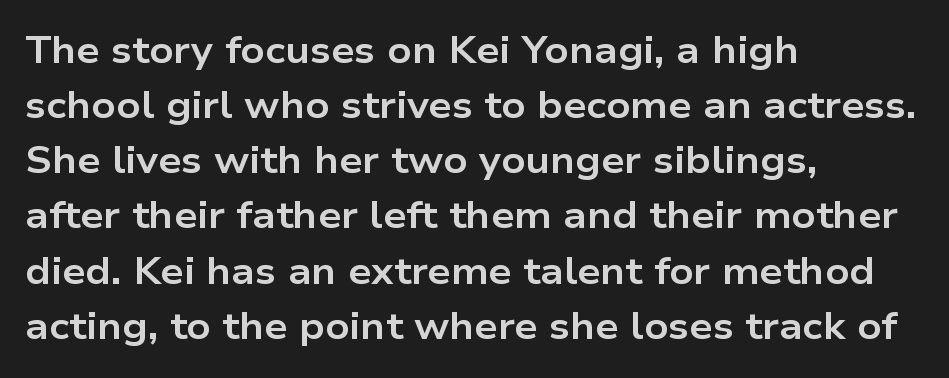
{"serif": "no", "italic": "no", "bold": "yes", "weight": "bold", "width": "wide", "stroke_contrast": "low", "x_height": "medium", "monospaced": "no", "underline": "no", "align": "left", "line_spacing": "normal", "line_spacing_ratio": 1.49, "letter_spacing": "normal", "letter_spacing_em": 0.0, "glyph_px": 37}
